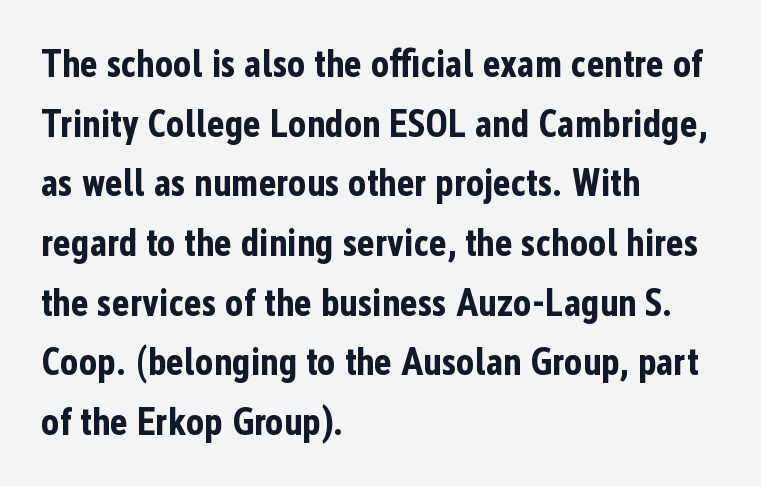
Q: Is the text bold? A: Yes.
Q: Is the text italic (slanted)? A: No, it is upright.
Q: Is the typeface a serif or a sans-serif typeface? A: Sans-serif.
Q: Is the text underlined? A: No.
Q: How is the paragraph aligned? A: Left-aligned.
Q: Is the spacing between letters normal or unusually wide? A: Normal.
Q: Is the spacing between lines tight, normal or loose? A: Normal.
Q: Width (condensed, normal, or wide)? A: Condensed.
Q: Stroke contrast? A: Low.
Q: x-height? A: Medium.
Q: Monospaced? A: No.
